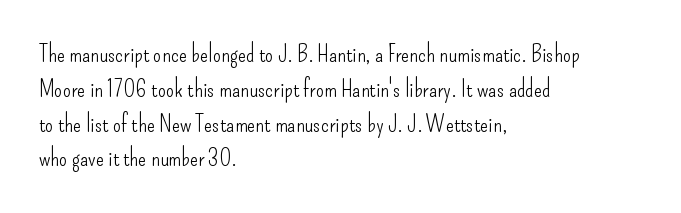
{"italic": "no", "bold": "no", "underline": "no", "align": "left", "line_spacing": "normal", "line_spacing_ratio": 1.45, "letter_spacing": "normal", "letter_spacing_em": 0.0, "glyph_px": 24}
